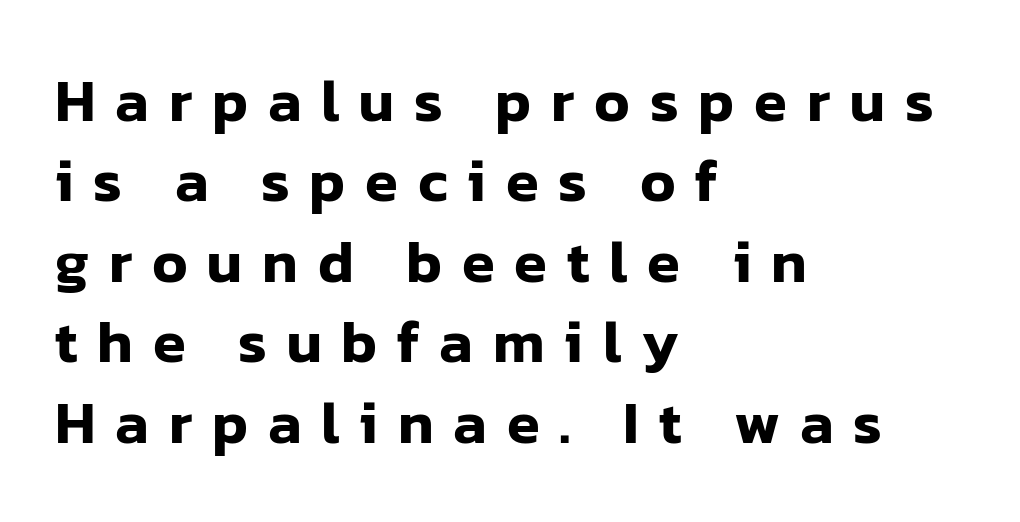
{"serif": "no", "italic": "no", "width": "normal", "stroke_contrast": "low", "x_height": "medium", "monospaced": "no", "underline": "no", "align": "left", "line_spacing": "normal", "line_spacing_ratio": 1.34, "letter_spacing": "wide", "letter_spacing_em": 0.33, "glyph_px": 60}
